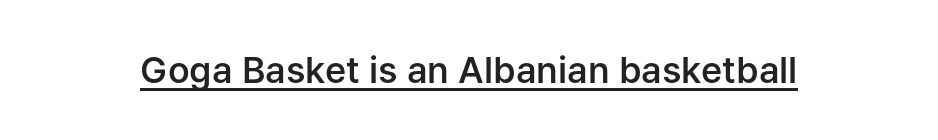
{"serif": "no", "italic": "no", "bold": "semi", "weight": "semibold", "width": "normal", "stroke_contrast": "low", "x_height": "medium", "monospaced": "no", "underline": "yes", "letter_spacing": "normal", "letter_spacing_em": 0.0, "glyph_px": 36}
